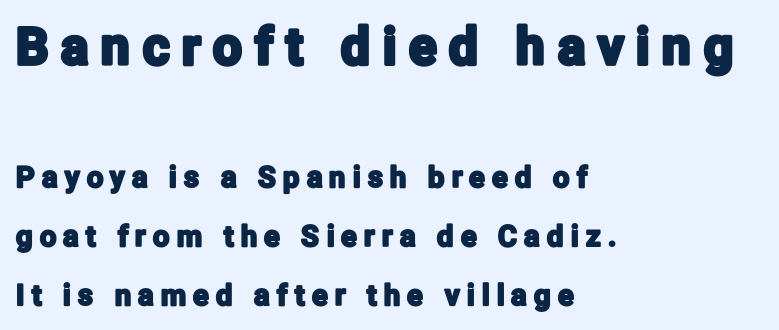
{"serif": "no", "italic": "no", "width": "condensed", "stroke_contrast": "low", "x_height": "medium", "monospaced": "no", "underline": "no", "align": "left", "line_spacing": "loose", "line_spacing_ratio": 2.03, "letter_spacing": "wide", "letter_spacing_em": 0.25, "larger_block": "first", "size_ratio": 1.76, "glyph_px": 51}
